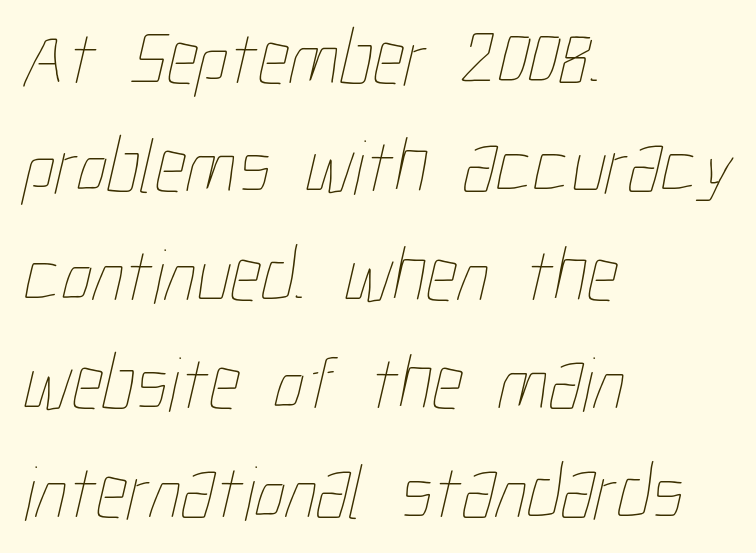
Q: Is the text bold? A: No.
Q: Is the text underlined? A: No.
Q: How is the paragraph aligned? A: Left-aligned.
Q: Is the spacing between letters normal or unusually wide? A: Normal.
Q: Is the spacing between lines tight, normal or loose? A: Normal.
Q: Width (condensed, normal, or wide)? A: Condensed.
Q: Stroke contrast? A: Low.
Q: x-height? A: Medium.
Q: Monospaced? A: No.
